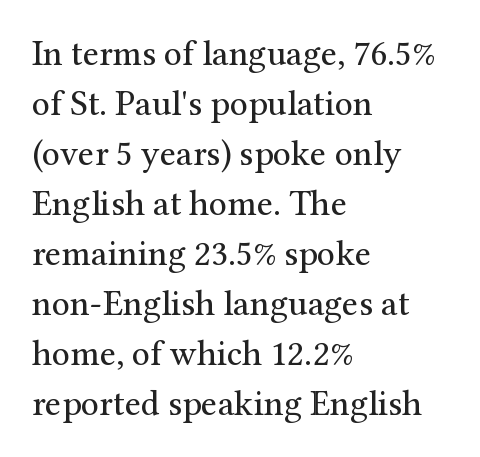
Q: Is the text bold? A: No.
Q: Is the text italic (slanted)? A: No, it is upright.
Q: Is the typeface a serif or a sans-serif typeface? A: Serif.
Q: Is the text underlined? A: No.
Q: How is the paragraph aligned? A: Left-aligned.
Q: Is the spacing between letters normal or unusually wide? A: Normal.
Q: Is the spacing between lines tight, normal or loose? A: Normal.
Q: Width (condensed, normal, or wide)? A: Normal.
Q: Stroke contrast? A: Medium.
Q: x-height? A: Medium.
Q: Monospaced? A: No.
